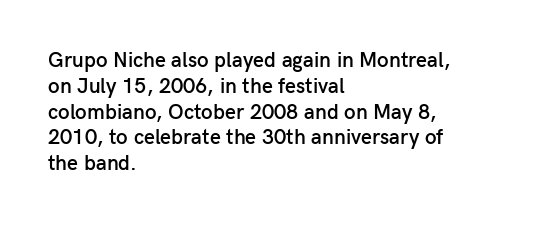
The image shows 21 px text type, upright; set left-aligned, line spacing 1.23x, normal letter spacing, not underlined.
